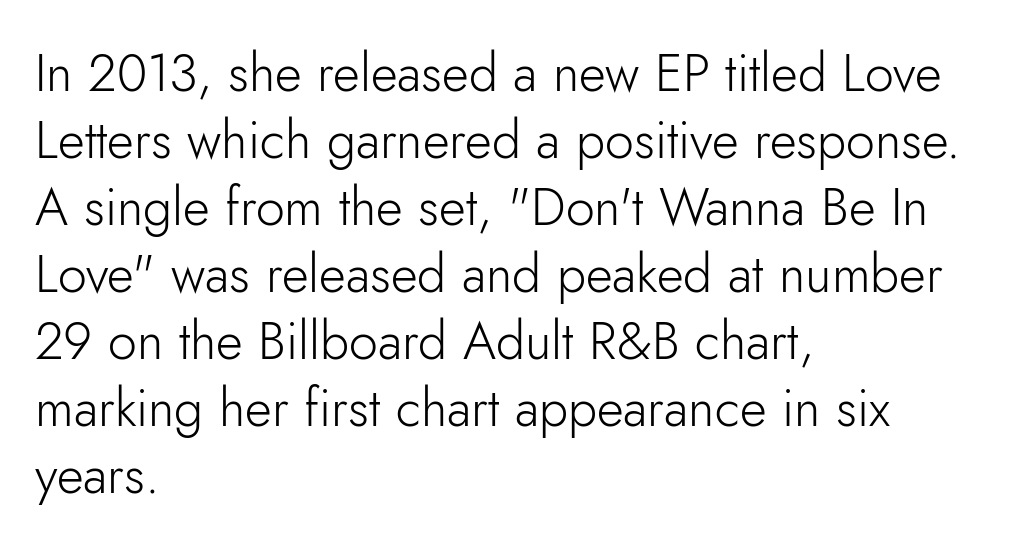
{"serif": "no", "italic": "no", "bold": "no", "weight": "light", "width": "normal", "stroke_contrast": "low", "x_height": "small", "monospaced": "no", "underline": "no", "align": "left", "line_spacing": "normal", "line_spacing_ratio": 1.29, "letter_spacing": "normal", "letter_spacing_em": 0.0, "glyph_px": 52}
